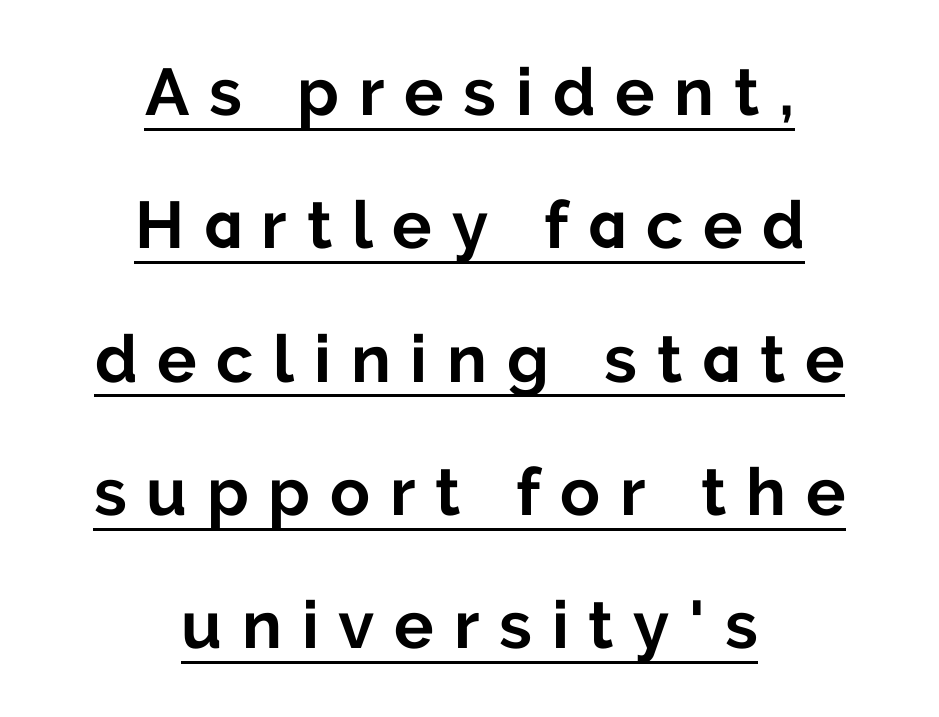
Q: Is the text bold? A: Yes.
Q: Is the text italic (slanted)? A: No, it is upright.
Q: Is the typeface a serif or a sans-serif typeface? A: Sans-serif.
Q: Is the text underlined? A: Yes.
Q: How is the paragraph aligned? A: Centered.
Q: Is the spacing between letters normal or unusually wide? A: Unusually wide.
Q: Is the spacing between lines tight, normal or loose? A: Loose.
Q: Width (condensed, normal, or wide)? A: Normal.
Q: Stroke contrast? A: Low.
Q: x-height? A: Medium.
Q: Monospaced? A: No.
